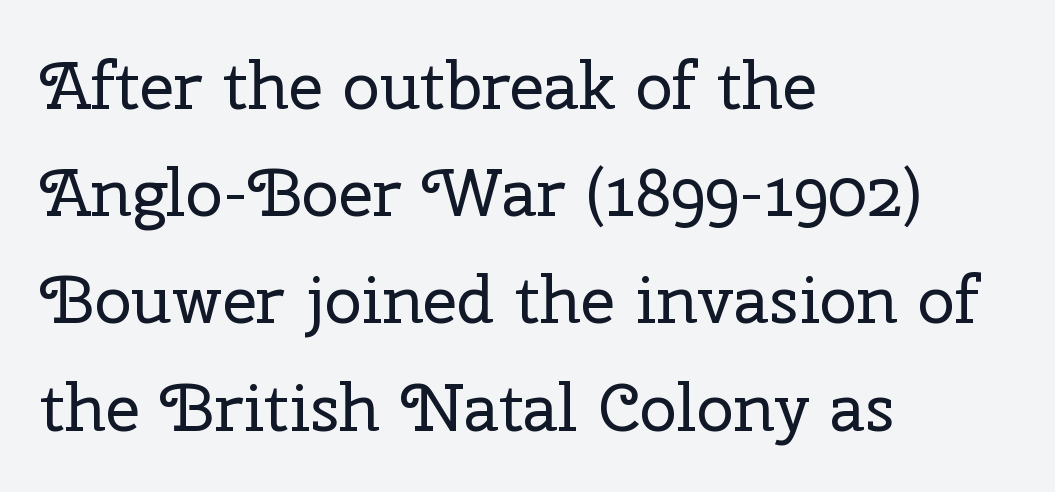
These lines sit exactly where default settings would place them. Nobody touched the tracking dial on this one. Any mark beneath the type? The region is blank. The lettering stays uniformly vertical, giving the passage a roman look. You can tell from the footed stems that serif type was used.
